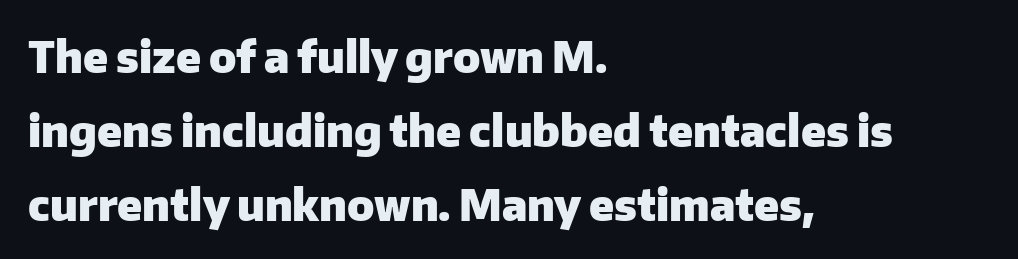
{"serif": "no", "italic": "no", "bold": "yes", "weight": "heavy", "width": "normal", "stroke_contrast": "low", "x_height": "medium", "monospaced": "no", "underline": "no", "align": "left", "line_spacing_ratio": 1.72, "letter_spacing": "normal", "letter_spacing_em": 0.0, "glyph_px": 43}
